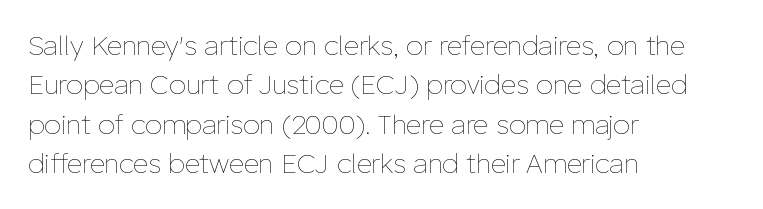
Q: Is the text bold? A: No.
Q: Is the text italic (slanted)? A: No, it is upright.
Q: Is the text underlined? A: No.
Q: How is the paragraph aligned? A: Left-aligned.
Q: Is the spacing between letters normal or unusually wide? A: Normal.
Q: Is the spacing between lines tight, normal or loose? A: Normal.
